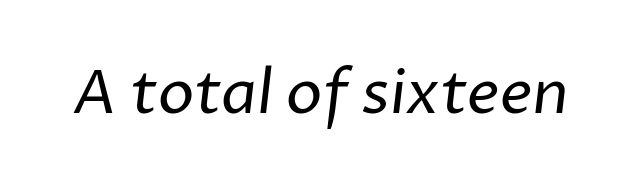
Note the varied advance widths — an 'i' is clearly narrower than an 'm'. Students, note that the glyphs here touch the page at normal intervals. Decoration check: the copy has no underline. Serifs: no, the terminals of the letterforms are clean.
